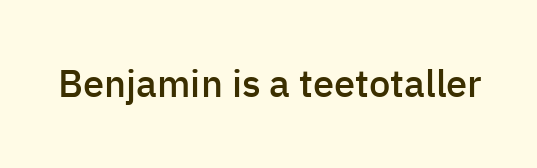
Q: Is the text bold? A: Semi-bold.
Q: Is the text italic (slanted)? A: No, it is upright.
Q: Is the typeface a serif or a sans-serif typeface? A: Sans-serif.
Q: Is the text underlined? A: No.
Q: Is the spacing between letters normal or unusually wide? A: Normal.
Q: Width (condensed, normal, or wide)? A: Normal.
Q: Stroke contrast? A: Low.
Q: x-height? A: Medium.
Q: Monospaced? A: No.
